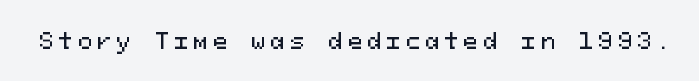
Someone cranked the tracking dial way up on this one. Beneath every word, the page is bare. Is there any slant? The stems are plumb.
